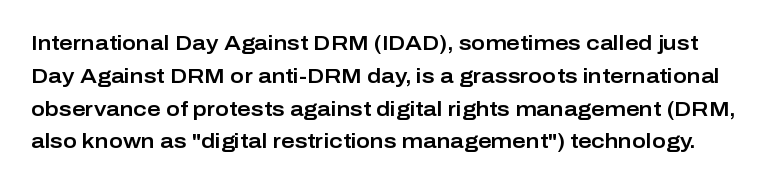
{"italic": "no", "underline": "no", "line_spacing": "normal", "line_spacing_ratio": 1.56, "letter_spacing": "normal", "letter_spacing_em": 0.0, "glyph_px": 21}
